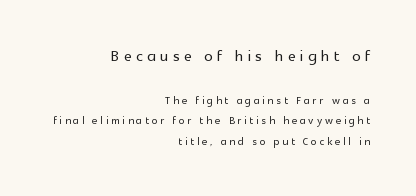
{"italic": "no", "underline": "no", "align": "right", "line_spacing": "normal", "line_spacing_ratio": 1.47, "letter_spacing": "wide", "letter_spacing_em": 0.21, "larger_block": "first", "size_ratio": 1.5, "glyph_px": 21}
